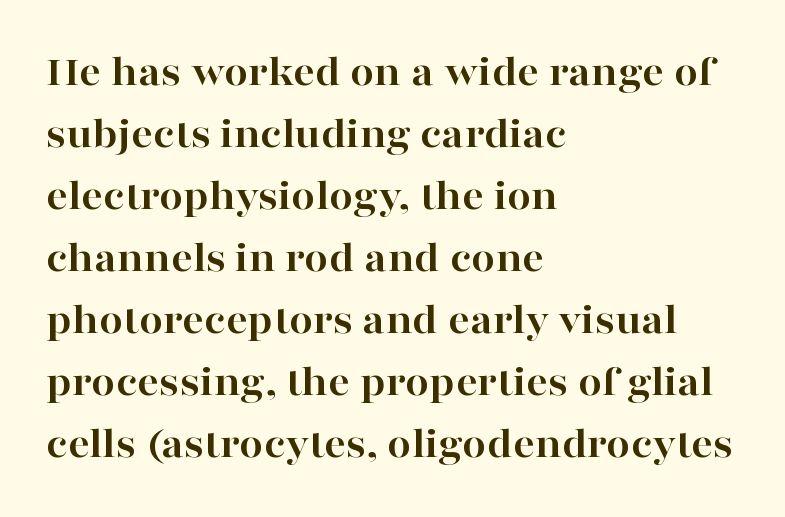
Weight: bold. This rendering employs a face with finishing strokes, i.e., a serif. Is there any slant? The stems are plumb. The vertical gap from one line to the next is medium. Layout note: lines flush left.
